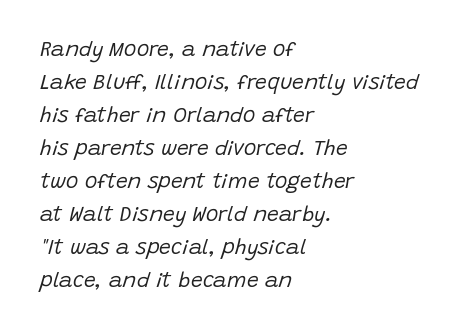
One glance says typical: line gaps are just what's usual. Stems and bowls with no extra thickness — not bold. The passage shown leans; its letterforms are oblique. This sample is left-justified, so line endings fall wherever the words run out. Type without underlining. Honestly, the letter spacing is just normal — you wouldn't notice it.
